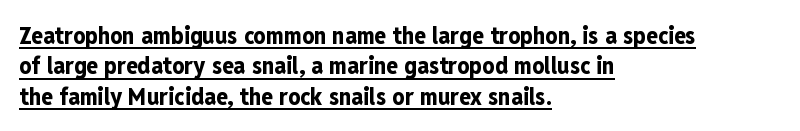
In terms of letterspacing, this is plain default setting. Line spacing here is normal. The glyphs have the mass of a bold cut. Horizontal alignment here is leftward, the default for most running prose. When letters stand straight like this, we call the style roman or upright.
